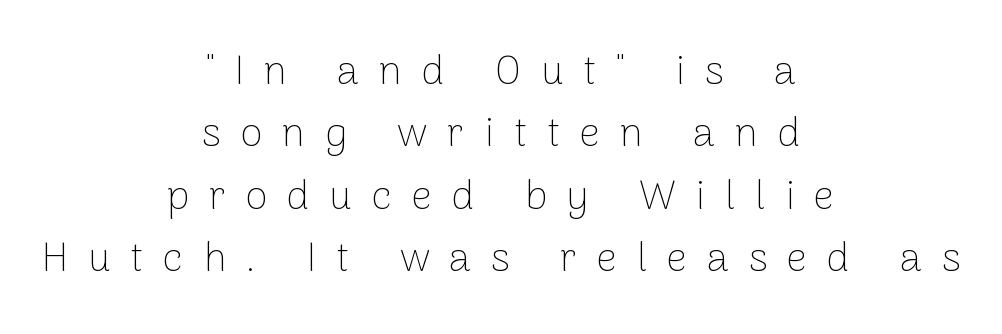
{"serif": "no", "italic": "no", "bold": "no", "weight": "thin", "width": "normal", "stroke_contrast": "low", "x_height": "medium", "monospaced": "no", "underline": "no", "align": "center", "line_spacing": "normal", "line_spacing_ratio": 1.52, "letter_spacing": "wide", "letter_spacing_em": 0.48, "glyph_px": 41}
